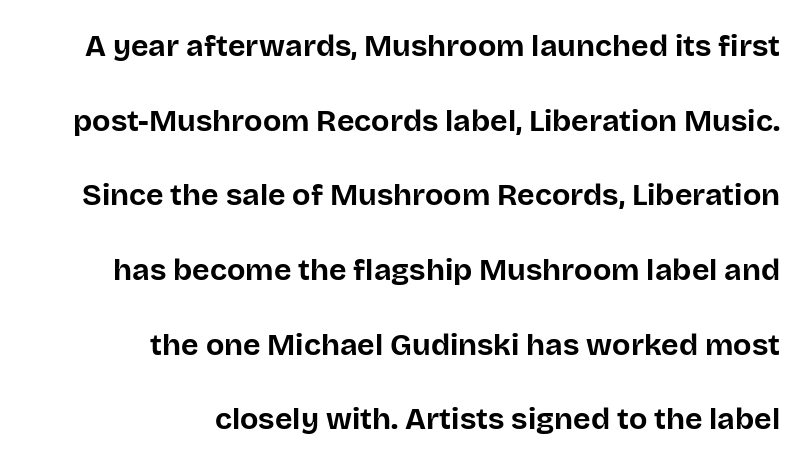
The image shows 30 px bold sans-serif type, upright; set right-aligned, loose line spacing (2.49x), normal letter spacing, not underlined; low stroke contrast and a large x-height.
